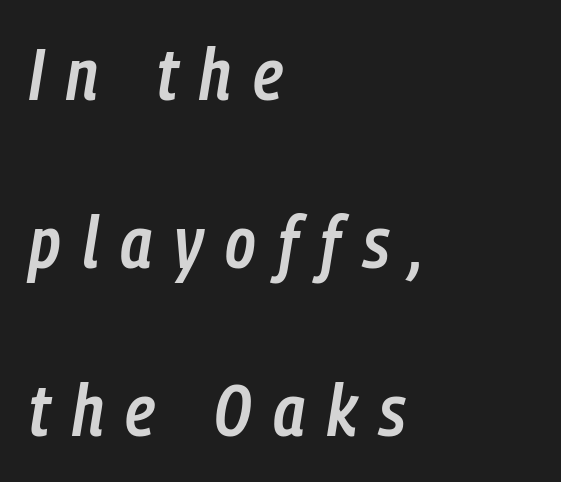
Q: Is the text bold? A: Semi-bold.
Q: Is the text italic (slanted)? A: Yes, it leans right by about 9 degrees.
Q: Is the text underlined? A: No.
Q: How is the paragraph aligned? A: Left-aligned.
Q: Is the spacing between letters normal or unusually wide? A: Unusually wide.
Q: Is the spacing between lines tight, normal or loose? A: Loose.
Q: Width (condensed, normal, or wide)? A: Condensed.
Q: Stroke contrast? A: Low.
Q: x-height? A: Medium.
Q: Monospaced? A: No.
